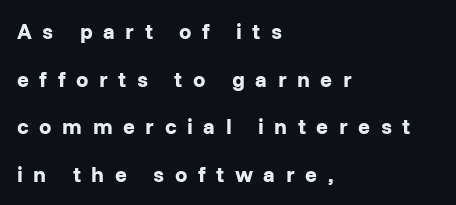
The image shows 22 px bold type, upright; set left-aligned, loose line spacing (2.16x), unusually wide letter spacing (+0.48 em), not underlined.
